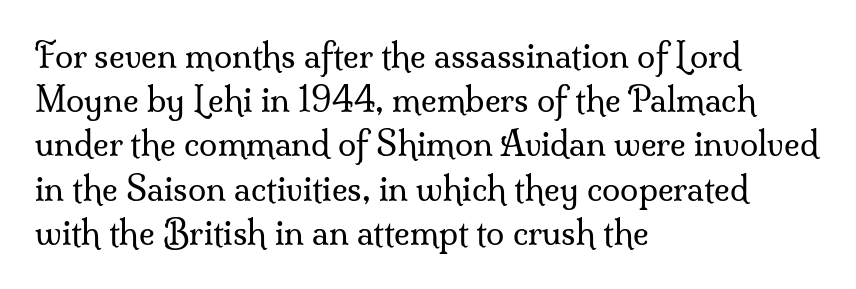
What stands out about the letter spacing? Nothing — it is the standard amount. You could not count columns in this text — the font is proportionally spaced. No heavy texture on the line: the type isn't bold. Line beginnings align vertically; line endings do not. A serif font was chosen for this passage.
